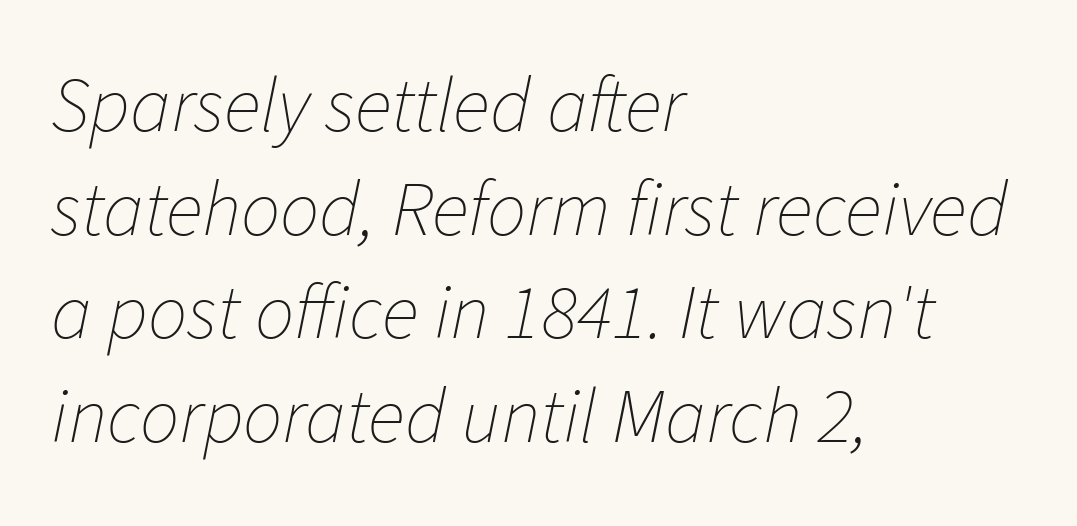
Q: Is the text bold? A: No.
Q: Is the text italic (slanted)? A: Yes, it leans right by about 11 degrees.
Q: Is the text underlined? A: No.
Q: How is the paragraph aligned? A: Left-aligned.
Q: Is the spacing between letters normal or unusually wide? A: Normal.
Q: Is the spacing between lines tight, normal or loose? A: Normal.
Q: Width (condensed, normal, or wide)? A: Normal.
Q: Stroke contrast? A: Low.
Q: x-height? A: Medium.
Q: Monospaced? A: No.
